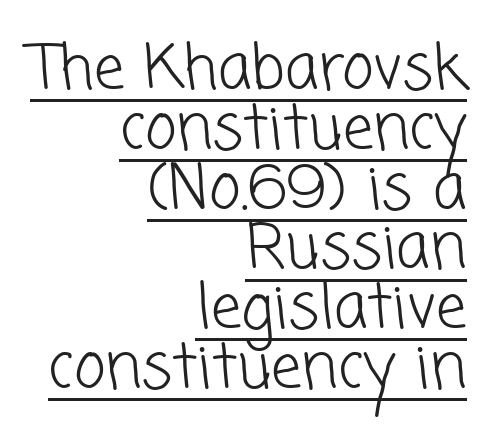
Q: Is the text bold? A: No.
Q: Is the typeface a serif or a sans-serif typeface? A: Sans-serif.
Q: Is the text underlined? A: Yes.
Q: How is the paragraph aligned? A: Right-aligned.
Q: Is the spacing between letters normal or unusually wide? A: Normal.
Q: Is the spacing between lines tight, normal or loose? A: Tight.
Q: Width (condensed, normal, or wide)? A: Normal.
Q: Stroke contrast? A: Low.
Q: x-height? A: Medium.
Q: Monospaced? A: No.
